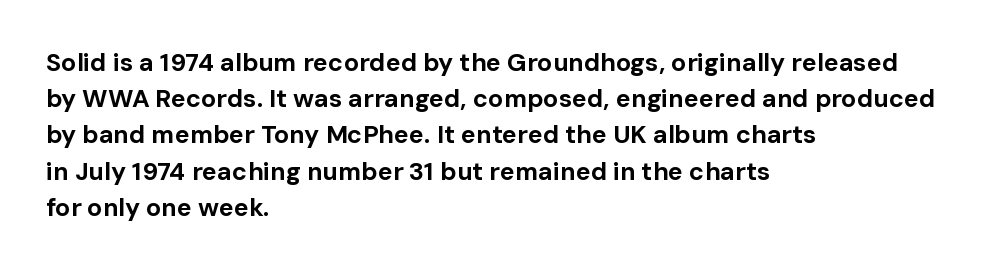
{"italic": "no", "bold": "yes", "underline": "no", "align": "left", "line_spacing": "normal", "line_spacing_ratio": 1.45, "letter_spacing": "normal", "letter_spacing_em": 0.0, "glyph_px": 25}
